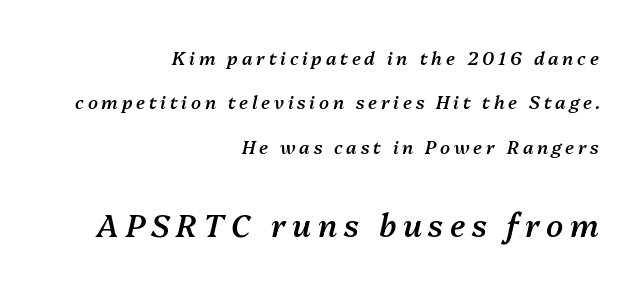
Q: Is the text bold? A: Semi-bold.
Q: Is the text italic (slanted)? A: Yes, it leans right by about 13 degrees.
Q: Is the text underlined? A: No.
Q: How is the paragraph aligned? A: Right-aligned.
Q: Is the spacing between letters normal or unusually wide? A: Unusually wide.
Q: Is the spacing between lines tight, normal or loose? A: Loose.
Q: Which block of text is set in a larger size, the first (top) or the second (bottom)? A: The second (bottom) one.
Q: Width (condensed, normal, or wide)? A: Normal.
Q: Stroke contrast? A: Medium.
Q: x-height? A: Medium.
Q: Monospaced? A: No.
